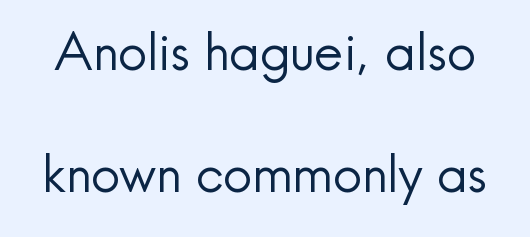
{"serif": "no", "italic": "no", "bold": "no", "weight": "regular", "width": "normal", "x_height": "small", "monospaced": "no", "underline": "no", "line_spacing": "loose", "line_spacing_ratio": 2.4, "letter_spacing": "normal", "letter_spacing_em": 0.0, "glyph_px": 51}
